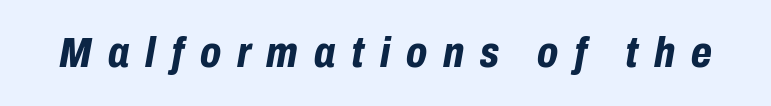
Look at the tracking — it's clearly loosened, letters drifting apart. Every character sits at an angle, as italics do. The sample has been set heavy, in full bold. Check the space under the baseline: it is left empty. Proportional: the letters do not fall into vertical columns.
